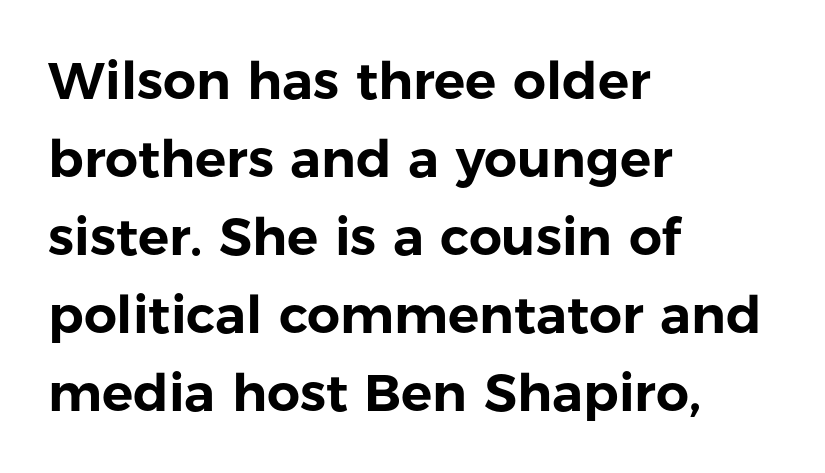
{"serif": "no", "italic": "no", "width": "normal", "stroke_contrast": "low", "x_height": "medium", "monospaced": "no", "underline": "no", "align": "left", "line_spacing": "normal", "line_spacing_ratio": 1.5, "letter_spacing": "normal", "letter_spacing_em": 0.0, "glyph_px": 52}
